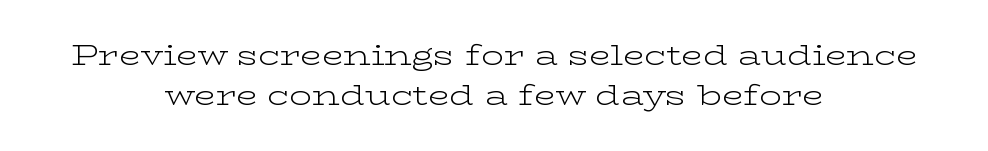
The image shows 28 px light, wide serif type, upright; set centered, normal line spacing (1.43x), normal letter spacing, not underlined; low stroke contrast and a medium x-height.
